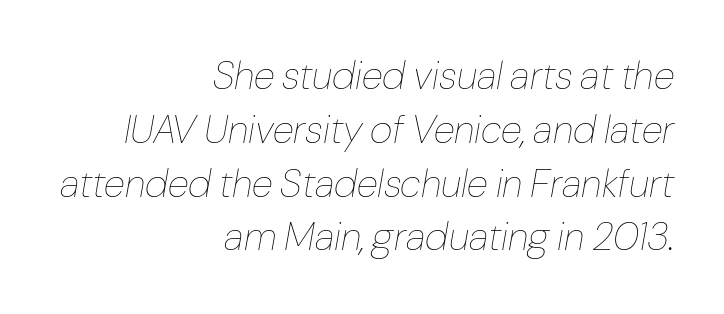
{"italic": "yes", "lean": "right", "slant_degrees": 10, "bold": "no", "weight": "thin", "width": "normal", "stroke_contrast": "low", "x_height": "medium", "monospaced": "no", "underline": "no", "align": "right", "line_spacing": "normal", "line_spacing_ratio": 1.38, "letter_spacing": "normal", "letter_spacing_em": 0.0, "glyph_px": 39}
